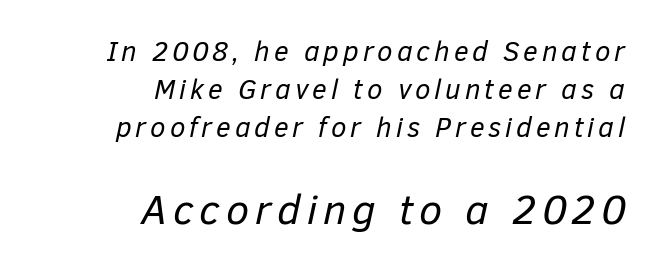
Has an underline been added? It has not. How would I describe the line gaps? Plain and ordinary. Observe the lean: these are italic letterforms. You could not count columns in this text — the font is proportionally spaced. This sample is right-justified, so line beginnings fall wherever the words allow.
